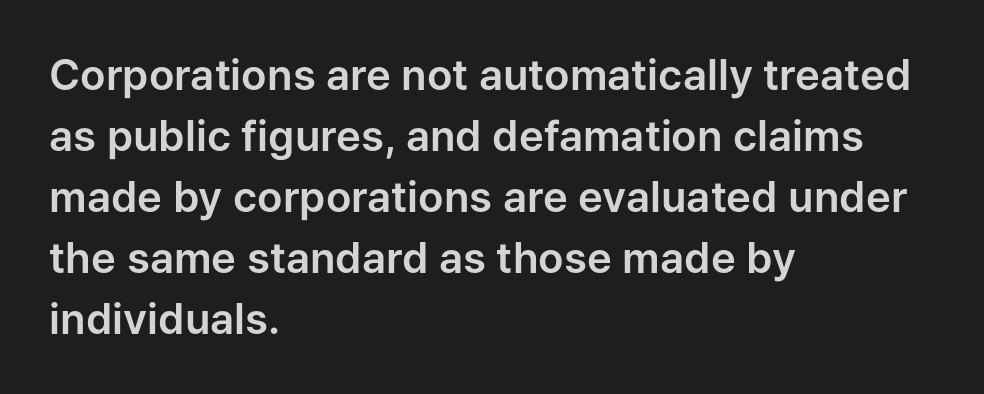
Q: Is the text italic (slanted)? A: No, it is upright.
Q: Is the typeface a serif or a sans-serif typeface? A: Sans-serif.
Q: Is the text underlined? A: No.
Q: How is the paragraph aligned? A: Left-aligned.
Q: Is the spacing between letters normal or unusually wide? A: Normal.
Q: Is the spacing between lines tight, normal or loose? A: Normal.
Q: Width (condensed, normal, or wide)? A: Normal.
Q: Stroke contrast? A: Low.
Q: x-height? A: Medium.
Q: Monospaced? A: No.
